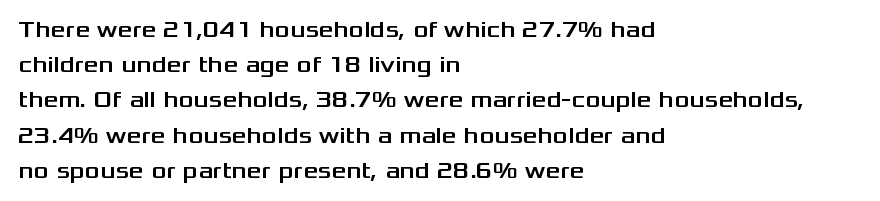
{"italic": "no", "underline": "no", "align": "left", "line_spacing": "normal", "line_spacing_ratio": 1.53, "letter_spacing": "normal", "letter_spacing_em": 0.0, "glyph_px": 23}
